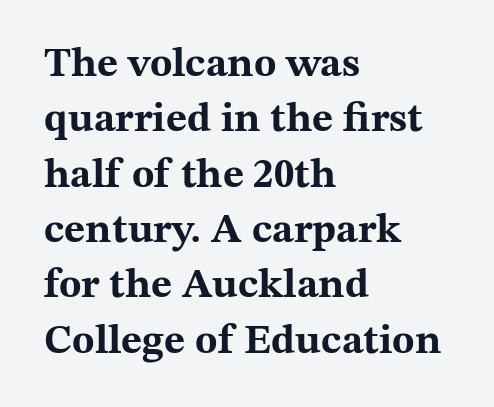
{"serif": "yes", "italic": "no", "bold": "yes", "weight": "bold", "width": "wide", "stroke_contrast": "medium", "x_height": "medium", "monospaced": "no", "underline": "no", "align": "left", "line_spacing": "normal", "line_spacing_ratio": 1.35, "letter_spacing": "normal", "letter_spacing_em": 0.0, "glyph_px": 41}
